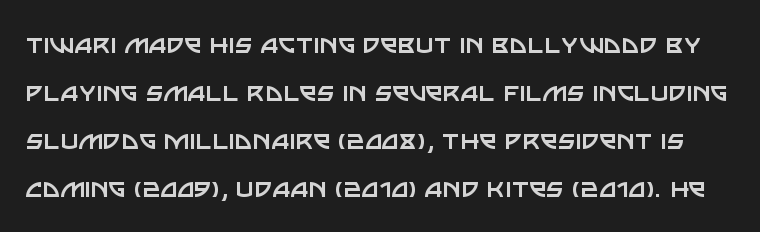
{"serif": "no", "italic": "no", "bold": "no", "weight": "regular", "width": "normal", "stroke_contrast": "low", "x_height": "large", "monospaced": "no", "underline": "no", "line_spacing": "normal", "line_spacing_ratio": 1.55, "letter_spacing": "normal", "letter_spacing_em": 0.0, "glyph_px": 31}
